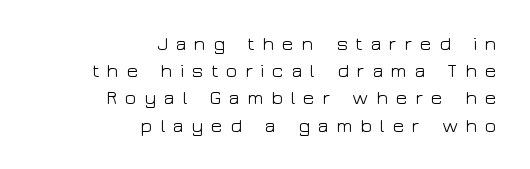
Unbolded letterforms with no extra heft. The rendering uses a moderate line-height, typical for paragraphs. Compared with a flush-left layout, this one pins lines to the opposite, right side. There is plenty of visible air inserted between adjacent glyphs.
